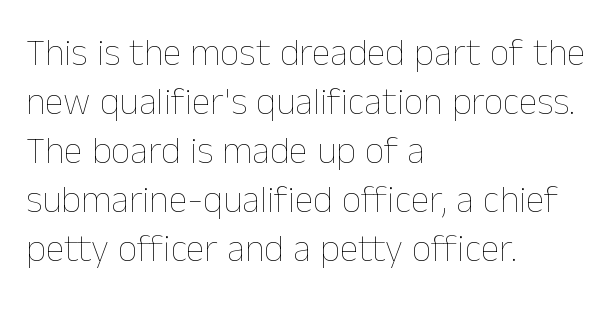
Think of a printed novel: that variable character pitch is what you see here. Rows of type keep a routine distance in the vertical direction. Think standard paragraph weight, or any step lighter than that. Where is the straight margin? On the left.
